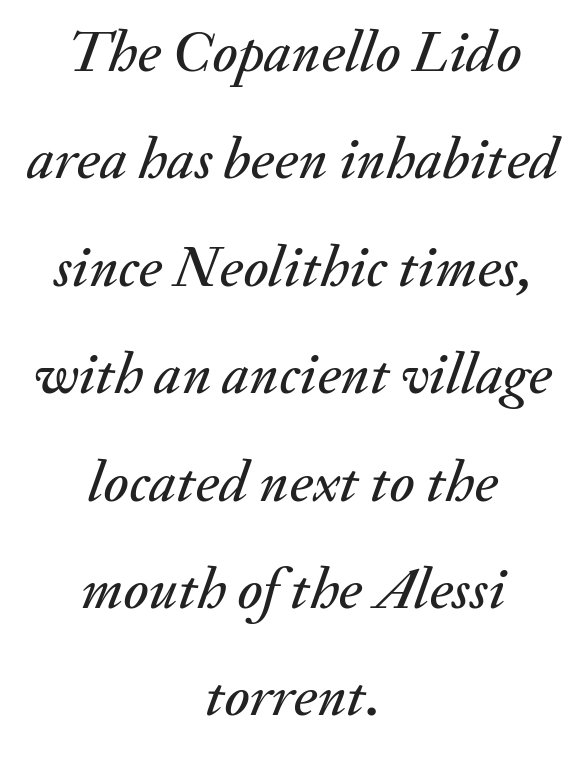
Q: Is the text italic (slanted)? A: Yes, it leans right by about 20 degrees.
Q: Is the text underlined? A: No.
Q: How is the paragraph aligned? A: Centered.
Q: Is the spacing between letters normal or unusually wide? A: Normal.
Q: Width (condensed, normal, or wide)? A: Normal.
Q: Stroke contrast? A: Medium.
Q: x-height? A: Small.
Q: Monospaced? A: No.
